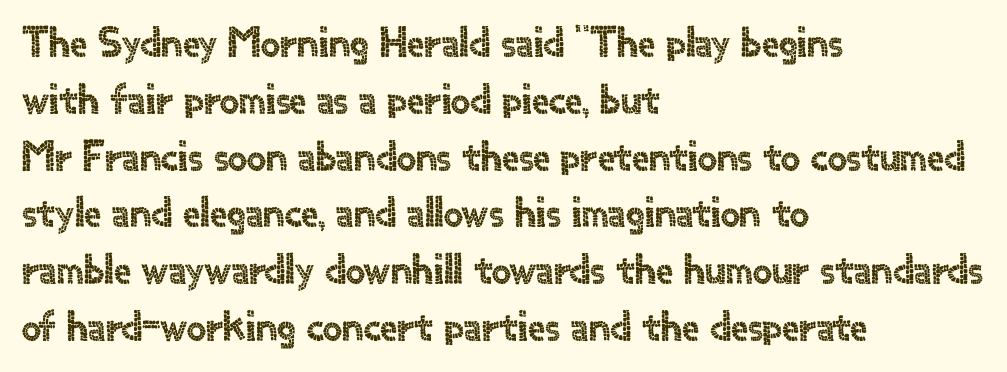
Q: Is the text italic (slanted)? A: No, it is upright.
Q: Is the typeface a serif or a sans-serif typeface? A: Sans-serif.
Q: Is the text underlined? A: No.
Q: How is the paragraph aligned? A: Left-aligned.
Q: Is the spacing between letters normal or unusually wide? A: Normal.
Q: Is the spacing between lines tight, normal or loose? A: Normal.
Q: Width (condensed, normal, or wide)? A: Normal.
Q: x-height? A: Small.
Q: Monospaced? A: No.
